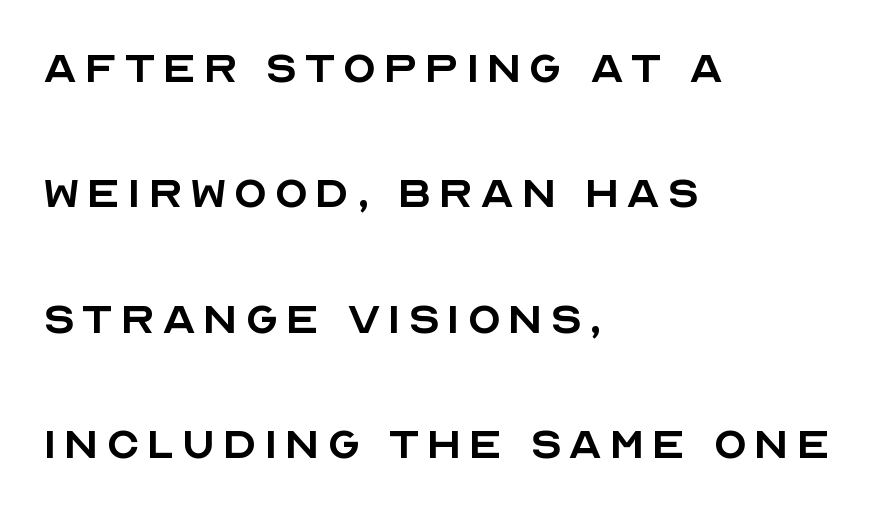
{"serif": "no", "italic": "no", "bold": "no", "weight": "regular", "width": "normal", "x_height": "large", "monospaced": "no", "underline": "no", "align": "left", "line_spacing": "loose", "line_spacing_ratio": 2.28, "glyph_px": 55}
